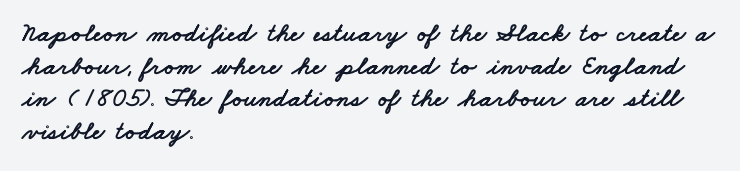
{"underline": "no", "align": "left", "line_spacing_ratio": 1.21, "letter_spacing": "normal", "letter_spacing_em": 0.0, "glyph_px": 27}
